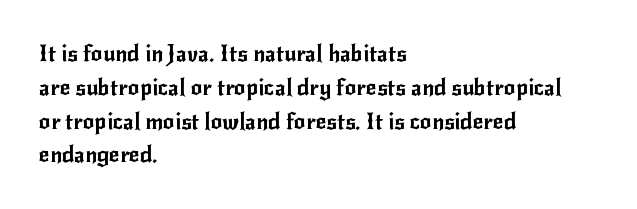
Left-aligned paragraph, ragged on the right. Compared with typical body copy, the letter spacing here is the same. A roman cut, with each character standing at attention. Baseline-to-baseline distance is the conventional proportion of letter height. The string is rendered with underlining switched off.
